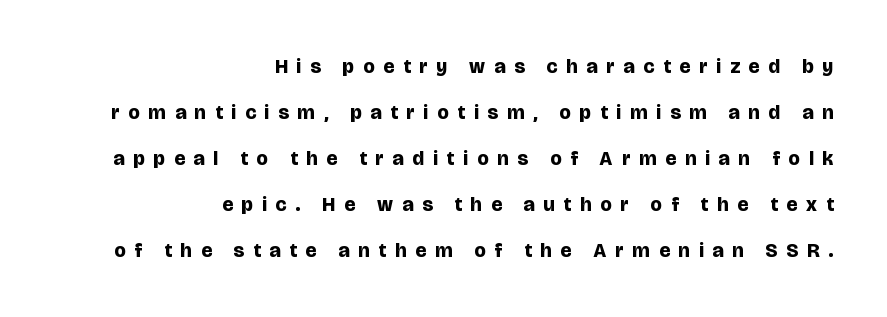
Q: Is the text bold? A: Yes.
Q: Is the text italic (slanted)? A: No, it is upright.
Q: Is the text underlined? A: No.
Q: How is the paragraph aligned? A: Right-aligned.
Q: Is the spacing between letters normal or unusually wide? A: Unusually wide.
Q: Is the spacing between lines tight, normal or loose? A: Loose.
